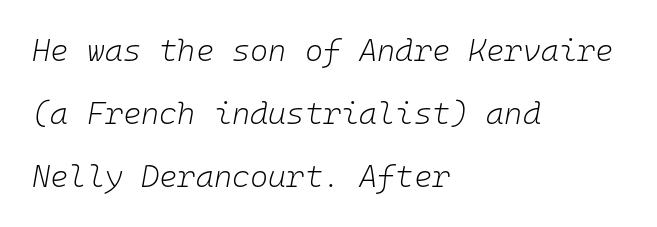
Q: Is the text bold? A: No.
Q: Is the text italic (slanted)? A: Yes, it leans right by about 10 degrees.
Q: Is the text underlined? A: No.
Q: How is the paragraph aligned? A: Left-aligned.
Q: Is the spacing between letters normal or unusually wide? A: Normal.
Q: Is the spacing between lines tight, normal or loose? A: Loose.
Q: Width (condensed, normal, or wide)? A: Normal.
Q: Stroke contrast? A: Low.
Q: x-height? A: Medium.
Q: Monospaced? A: Yes.
